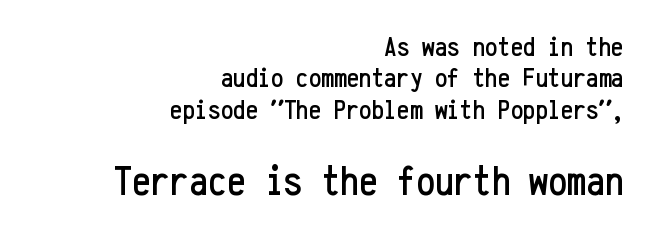
Q: Is the text italic (slanted)? A: No, it is upright.
Q: Is the typeface a serif or a sans-serif typeface? A: Sans-serif.
Q: Is the text underlined? A: No.
Q: How is the paragraph aligned? A: Right-aligned.
Q: Is the spacing between letters normal or unusually wide? A: Normal.
Q: Is the spacing between lines tight, normal or loose? A: Tight.
Q: Which block of text is set in a larger size, the first (top) or the second (bottom)? A: The second (bottom) one.
Q: Width (condensed, normal, or wide)? A: Condensed.
Q: Stroke contrast? A: Low.
Q: x-height? A: Medium.
Q: Monospaced? A: Yes.
